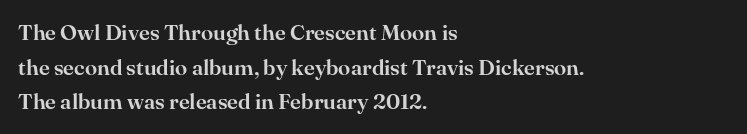
The image shows 22 px text type, upright; set left-aligned, normal line spacing (1.57x), normal letter spacing, not underlined.
